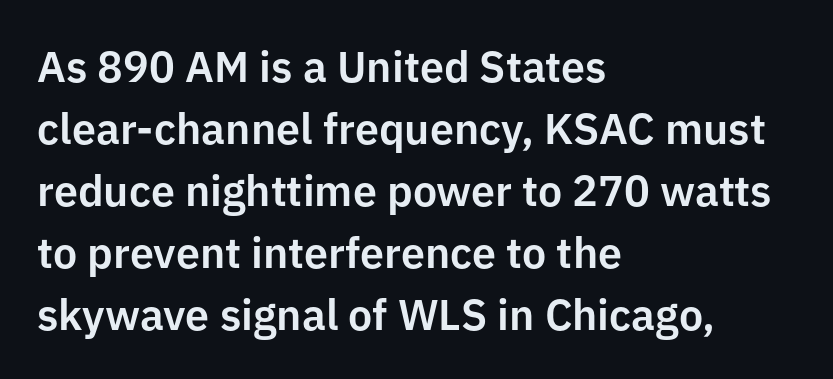
The image shows 43 px sans-serif type, upright; set left-aligned, normal line spacing (1.44x), normal letter spacing, not underlined; low stroke contrast and a medium x-height.
